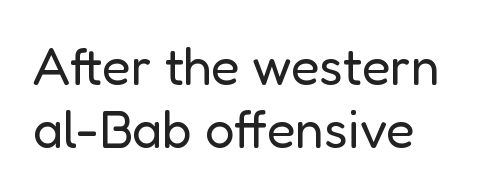
Each letter keeps its own natural width here, so spacing adapts to shape. Rule under the text: the space is simply empty. Weight: in the light-to-regular range. Compared with a centered layout, this one pins lines to the left instead. Posture: straight, roman, zero tilt.
